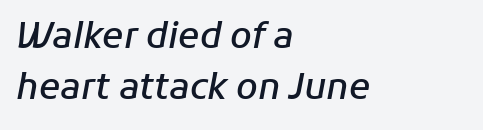
Look at the tracking — it's just the regular setting, nothing added. Character widths vary here, with narrow letters taking less room than wide ones. Horizontally, the lines are justified to the leading edge only. The baseline area is clear. The line-height multiplier appears to be the usual default.
